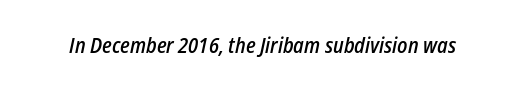
The image shows 21 px text type, italic (leaning right); set normal letter spacing, not underlined.
